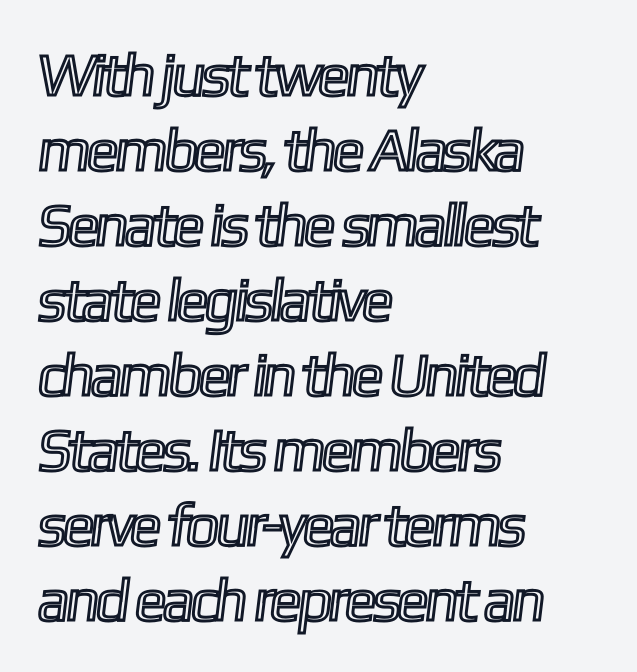
The image shows 60 px condensed type; set left-aligned, normal line spacing (1.25x), normal letter spacing, not underlined; a medium x-height.
